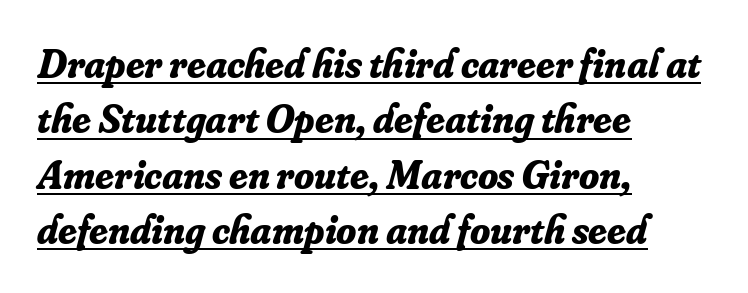
{"serif": "yes", "italic": "yes", "lean": "right", "slant_degrees": 16, "bold": "yes", "weight": "bold", "width": "normal", "stroke_contrast": "low", "x_height": "small", "monospaced": "no", "underline": "yes", "align": "left", "line_spacing": "normal", "line_spacing_ratio": 1.35, "letter_spacing": "normal", "letter_spacing_em": 0.0, "glyph_px": 41}
